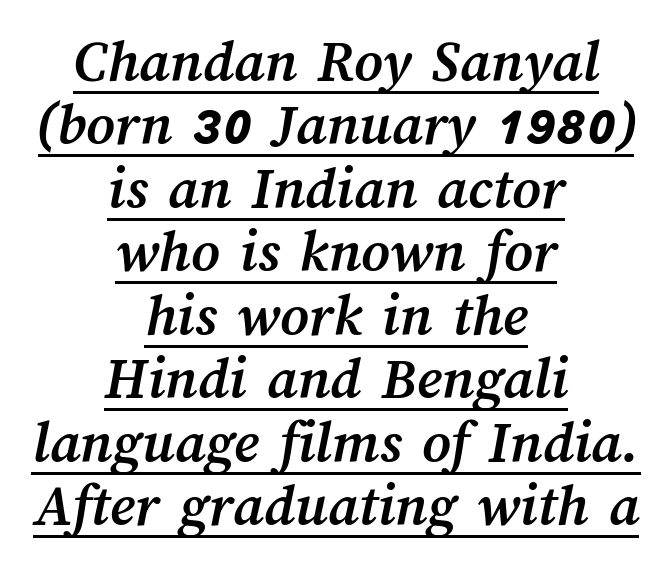
{"bold": "yes", "weight": "semibold", "width": "normal", "stroke_contrast": "medium", "x_height": "medium", "monospaced": "no", "underline": "yes", "align": "center", "line_spacing": "tight", "line_spacing_ratio": 1.04, "letter_spacing": "normal", "letter_spacing_em": 0.0, "glyph_px": 61}
